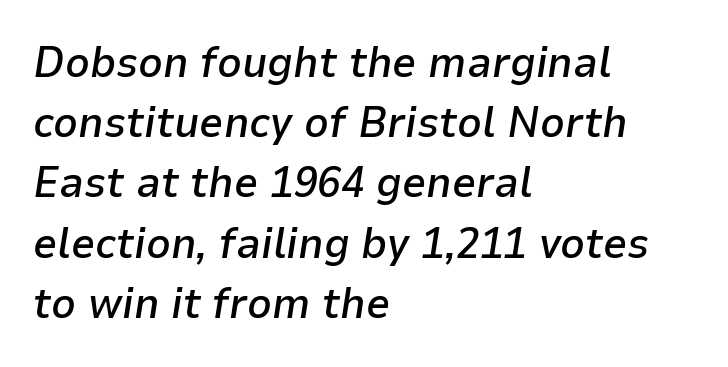
The image shows 43 px semibold type, italic (leaning right); set left-aligned, normal line spacing (1.4x), normal letter spacing, not underlined; low stroke contrast and a medium x-height.
